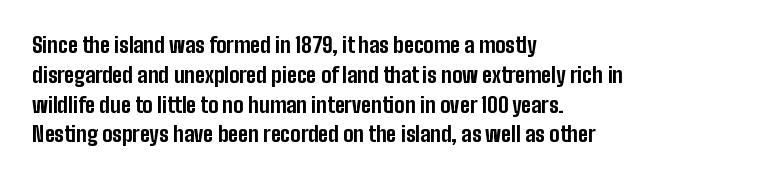
Q: Is the text bold? A: Yes.
Q: Is the text italic (slanted)? A: No, it is upright.
Q: Is the text underlined? A: No.
Q: How is the paragraph aligned? A: Left-aligned.
Q: Is the spacing between letters normal or unusually wide? A: Normal.
Q: Is the spacing between lines tight, normal or loose? A: Normal.
